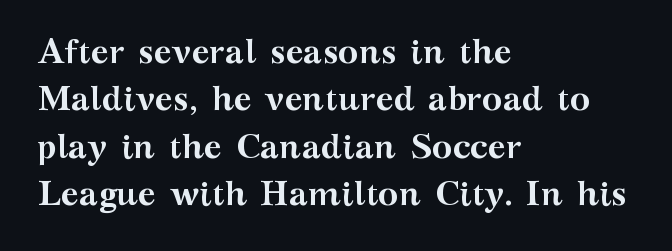
{"serif": "yes", "italic": "no", "bold": "yes", "weight": "semibold", "width": "wide", "stroke_contrast": "medium", "x_height": "medium", "monospaced": "no", "underline": "no", "align": "left", "line_spacing": "normal", "line_spacing_ratio": 1.39, "letter_spacing": "normal", "letter_spacing_em": 0.0, "glyph_px": 34}
